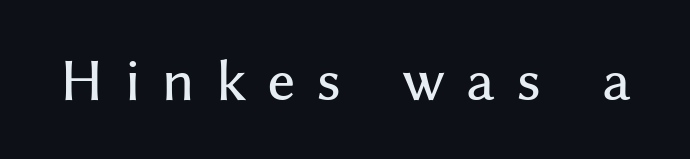
{"serif": "no", "italic": "no", "width": "normal", "stroke_contrast": "medium", "x_height": "medium", "monospaced": "no", "underline": "no", "letter_spacing": "wide", "letter_spacing_em": 0.42, "glyph_px": 52}
